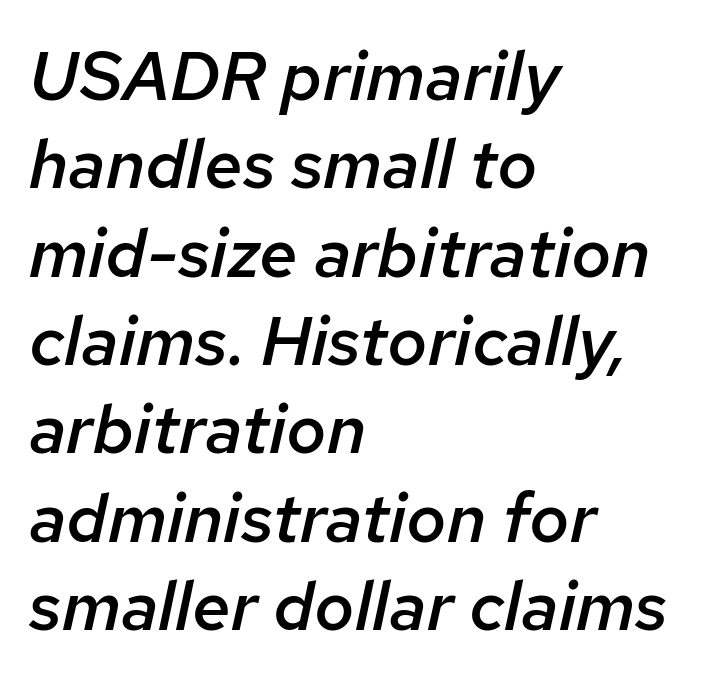
{"italic": "yes", "lean": "right", "slant_degrees": 12, "bold": "semi", "weight": "semibold", "width": "normal", "stroke_contrast": "low", "x_height": "medium", "monospaced": "no", "underline": "no", "align": "left", "line_spacing": "normal", "line_spacing_ratio": 1.28, "letter_spacing": "normal", "letter_spacing_em": 0.0, "glyph_px": 69}
